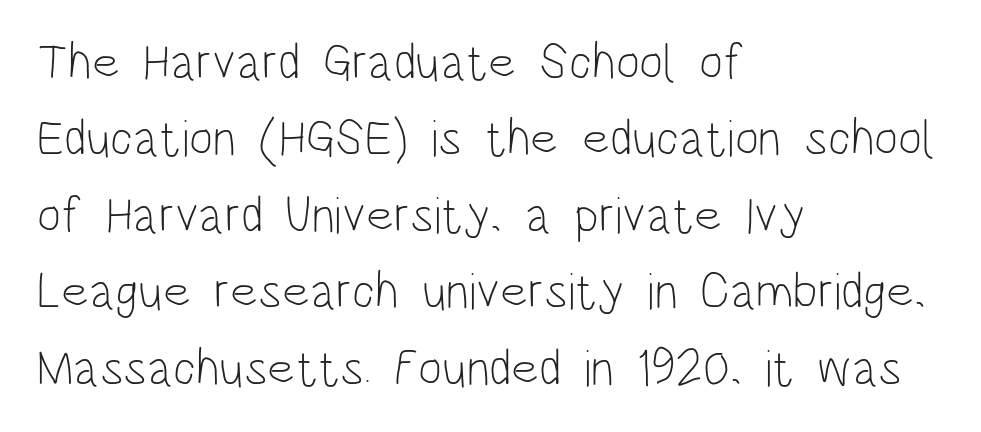
The image shows 51 px light, condensed sans-serif type, upright; set left-aligned, normal line spacing (1.5x), normal letter spacing, not underlined; low stroke contrast and a large x-height.
